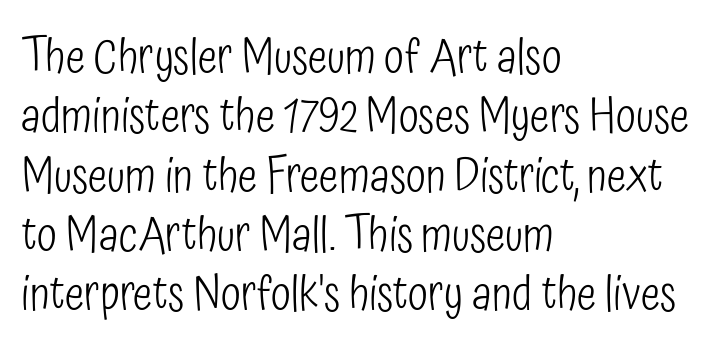
Q: Is the text bold? A: No.
Q: Is the text italic (slanted)? A: No, it is upright.
Q: Is the typeface a serif or a sans-serif typeface? A: Sans-serif.
Q: Is the text underlined? A: No.
Q: How is the paragraph aligned? A: Left-aligned.
Q: Is the spacing between letters normal or unusually wide? A: Normal.
Q: Is the spacing between lines tight, normal or loose? A: Normal.
Q: Width (condensed, normal, or wide)? A: Condensed.
Q: Stroke contrast? A: Low.
Q: x-height? A: Medium.
Q: Monospaced? A: No.
